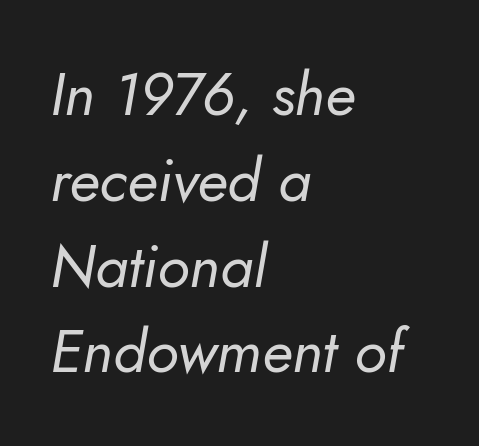
The line-height multiplier appears to be the usual default. Notice how the passage keeps a crisp vertical edge on the left only. Would a proofreader flag this as italicized? Yes. Do the characters align in a grid? No, the font is proportional.
